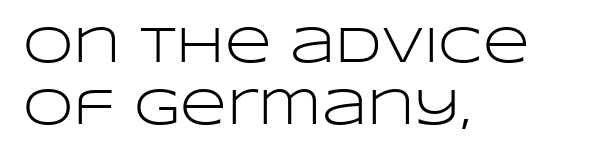
Q: Is the text bold? A: No.
Q: Is the text italic (slanted)? A: No, it is upright.
Q: Is the typeface a serif or a sans-serif typeface? A: Sans-serif.
Q: Is the text underlined? A: No.
Q: How is the paragraph aligned? A: Left-aligned.
Q: Is the spacing between letters normal or unusually wide? A: Normal.
Q: Width (condensed, normal, or wide)? A: Wide.
Q: Stroke contrast? A: Low.
Q: x-height? A: Large.
Q: Monospaced? A: No.
